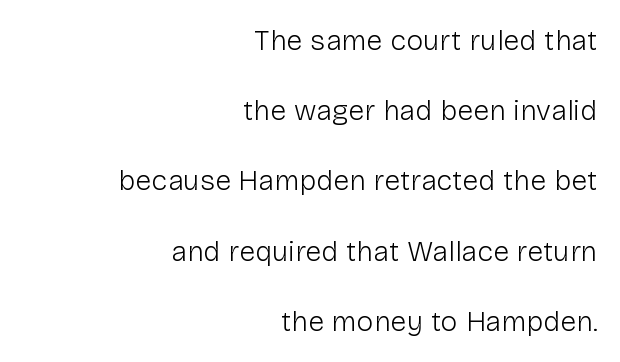
Anything drawn beneath the words? Only blank space. Nobody touched the tracking dial on this one. Vertical spacing — loose. You could not count columns in this text — the font is proportionally spaced.
